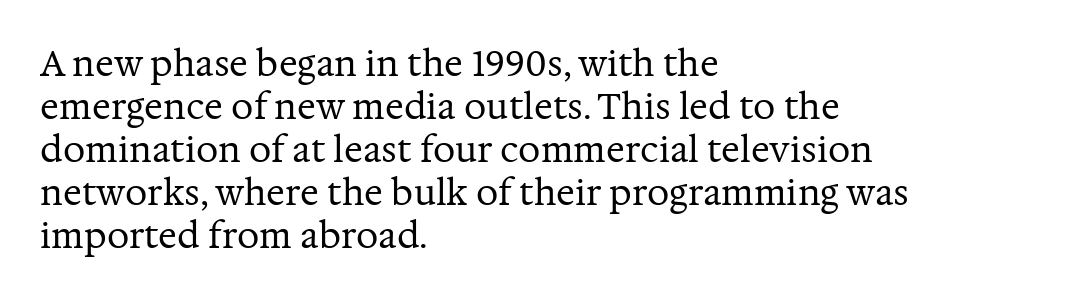
You could not count columns in this text — the font is proportionally spaced. The letters stand straight up with perfectly vertical stems. Inter-character spacing is left at the font's built-in metrics. Descenders are the only things crossing below the line. Line starts are locked; line ends wander. The text was rendered using a seriffed face with decorative stroke endings.
